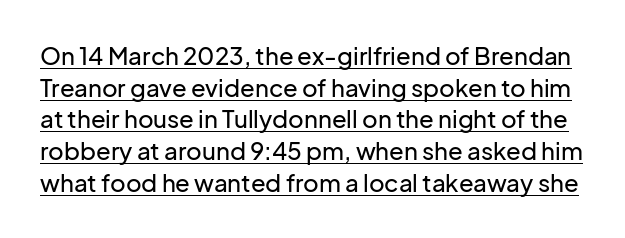
The image shows 24 px text type, upright; set normal line spacing (1.32x), normal letter spacing, underlined.
